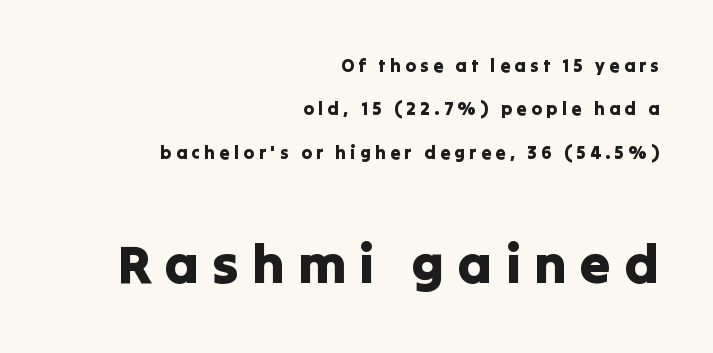
{"serif": "no", "italic": "no", "width": "normal", "stroke_contrast": "low", "x_height": "medium", "monospaced": "no", "underline": "no", "align": "right", "line_spacing": "loose", "line_spacing_ratio": 2.41, "letter_spacing": "wide", "letter_spacing_em": 0.24, "larger_block": "second", "size_ratio": 3.06, "glyph_px": 55}
